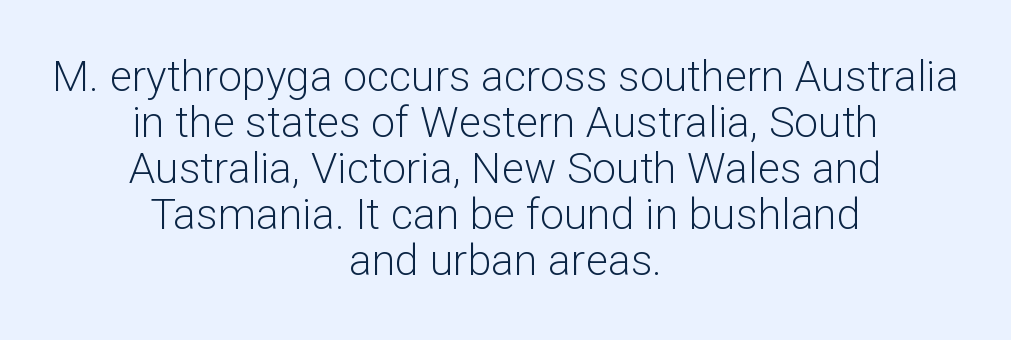
The image shows 43 px light sans-serif type, upright; set centered, tight line spacing (1.07x), normal letter spacing, not underlined; low stroke contrast and a medium x-height.
